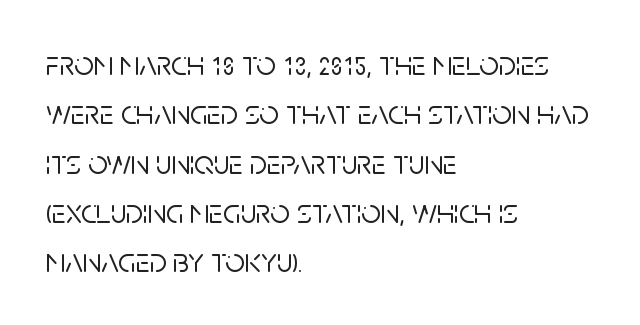
The image shows 34 px sans-serif type, upright; set left-aligned, normal line spacing (1.45x), normal letter spacing, not underlined; low stroke contrast and a large x-height.
